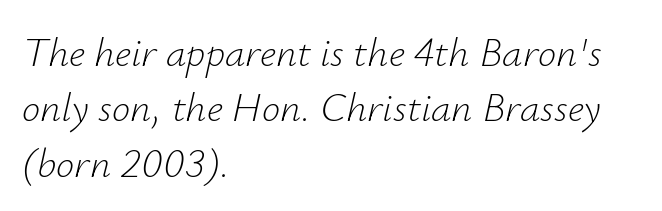
{"italic": "yes", "lean": "right", "slant_degrees": 12, "bold": "no", "weight": "light", "width": "normal", "stroke_contrast": "low", "x_height": "small", "monospaced": "no", "underline": "no", "align": "left", "line_spacing": "normal", "line_spacing_ratio": 1.35, "letter_spacing": "normal", "letter_spacing_em": 0.0, "glyph_px": 41}
